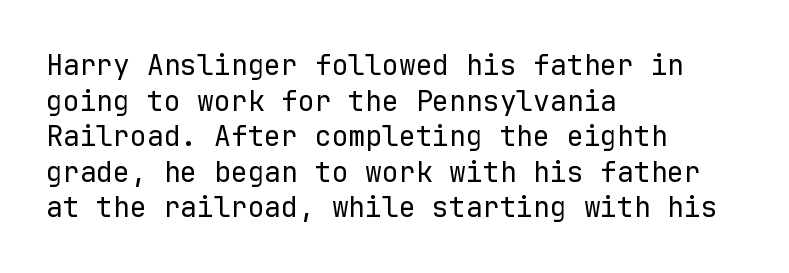
The image shows 28 px regular-weight sans-serif type, upright, monospaced; set left-aligned, normal line spacing (1.27x), normal letter spacing, not underlined; low stroke contrast and a medium x-height.
